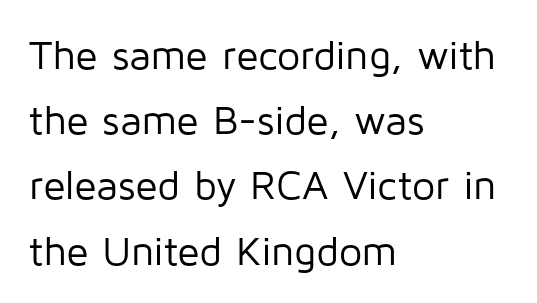
The image shows 41 px regular-weight sans-serif type, upright; set left-aligned, normal line spacing (1.59x), normal letter spacing, not underlined; low stroke contrast and a medium x-height.
